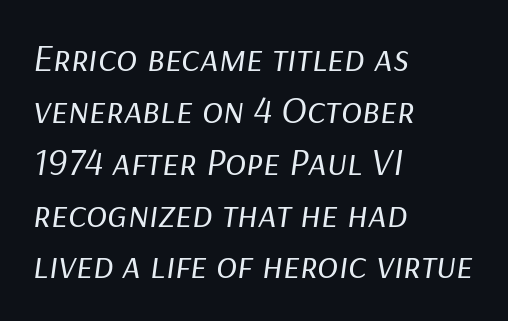
Q: Is the text bold? A: No.
Q: Is the text italic (slanted)? A: Yes, it leans right by about 9 degrees.
Q: Is the text underlined? A: No.
Q: How is the paragraph aligned? A: Left-aligned.
Q: Is the spacing between letters normal or unusually wide? A: Normal.
Q: Is the spacing between lines tight, normal or loose? A: Normal.
Q: Width (condensed, normal, or wide)? A: Normal.
Q: Stroke contrast? A: Low.
Q: x-height? A: Medium.
Q: Monospaced? A: No.
